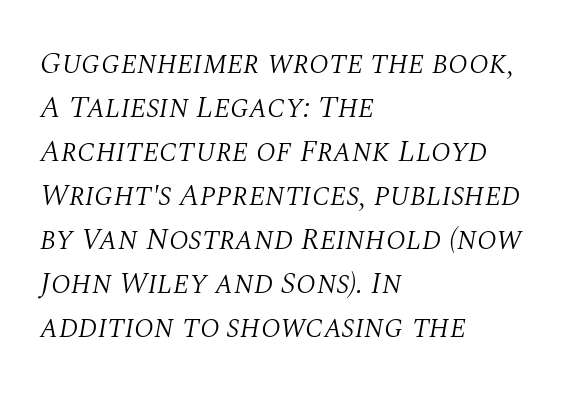
A typesetter would call this zero additional tracking. Horizontal alignment here is leftward, the default for most running prose. Think of a printed novel: that variable character pitch is what you see here. Vertically, the passage feels balanced, rows spaced as you'd expect. A bare baseline throughout the passage.
